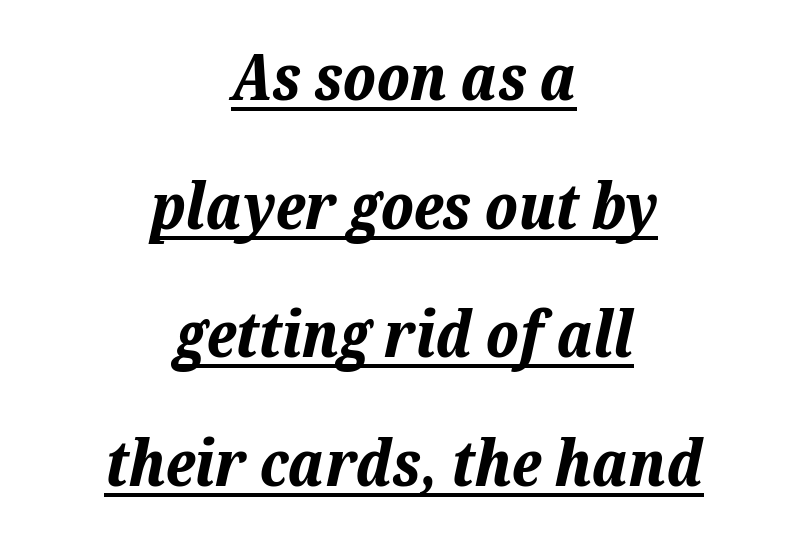
The space between consecutive lines is lavish. Look at the stroke-to-counter ratio: heavy, a bold. The sample's only ornament is a line tracing under the words. The passage is arranged like a title page — every line centered. The letters advance in unequal steps, a hallmark of proportional type.
